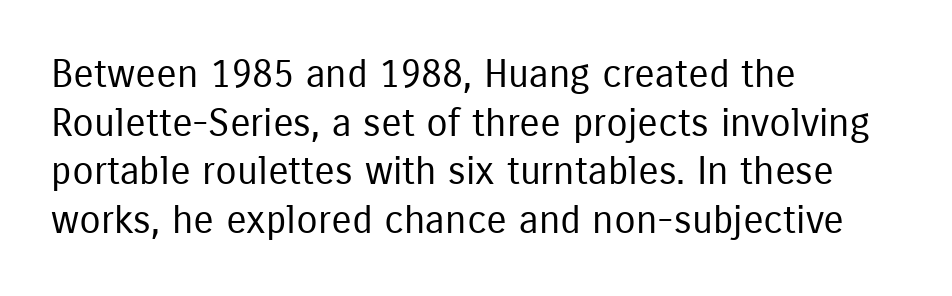
The image shows 39 px regular-weight, condensed sans-serif type, upright; set left-aligned, normal line spacing (1.25x), normal letter spacing, not underlined; low stroke contrast and a medium x-height.
